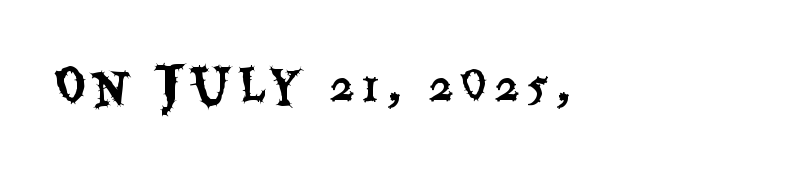
{"serif": "no", "italic": "no", "width": "condensed", "stroke_contrast": "medium", "x_height": "large", "monospaced": "no", "underline": "no", "glyph_px": 48}
